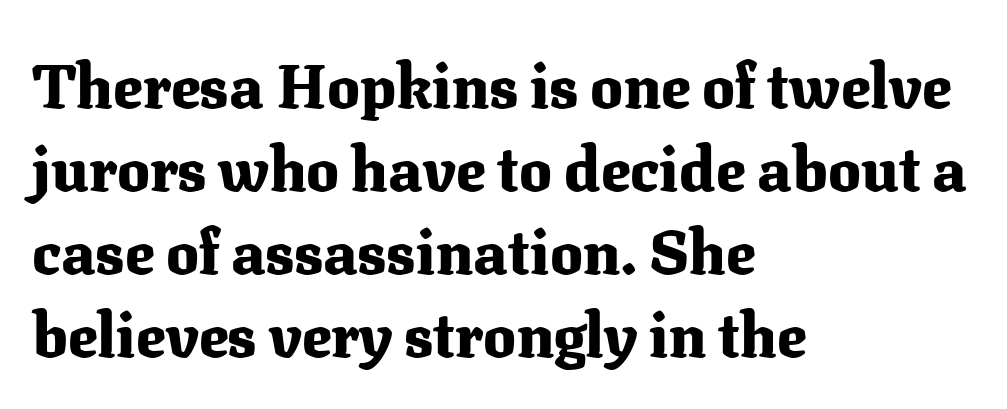
Q: Is the text bold? A: Yes.
Q: Is the text italic (slanted)? A: No, it is upright.
Q: Is the typeface a serif or a sans-serif typeface? A: Serif.
Q: Is the text underlined? A: No.
Q: How is the paragraph aligned? A: Left-aligned.
Q: Is the spacing between letters normal or unusually wide? A: Normal.
Q: Is the spacing between lines tight, normal or loose? A: Normal.
Q: Width (condensed, normal, or wide)? A: Normal.
Q: Stroke contrast? A: Medium.
Q: x-height? A: Medium.
Q: Monospaced? A: No.
